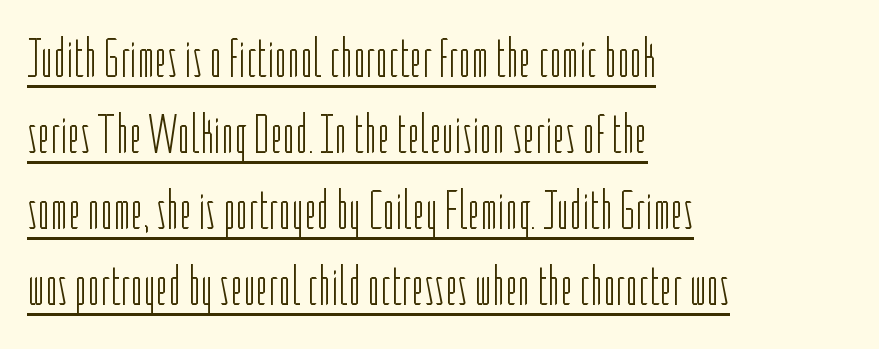
{"serif": "no", "italic": "no", "bold": "no", "weight": "light", "width": "condensed", "stroke_contrast": "low", "x_height": "medium", "monospaced": "no", "underline": "yes", "align": "left", "line_spacing": "normal", "line_spacing_ratio": 1.38, "letter_spacing": "normal", "letter_spacing_em": 0.0, "glyph_px": 55}
